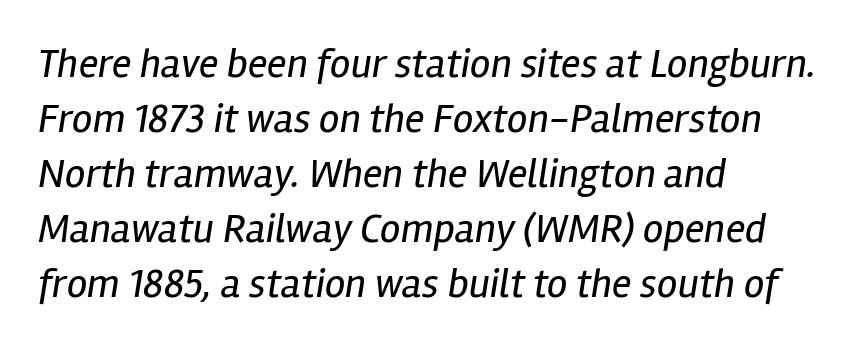
{"italic": "yes", "lean": "right", "slant_degrees": 12, "bold": "no", "weight": "regular", "width": "condensed", "stroke_contrast": "low", "x_height": "medium", "monospaced": "no", "underline": "no", "align": "left", "line_spacing": "normal", "line_spacing_ratio": 1.34, "letter_spacing": "normal", "letter_spacing_em": 0.0, "glyph_px": 41}
